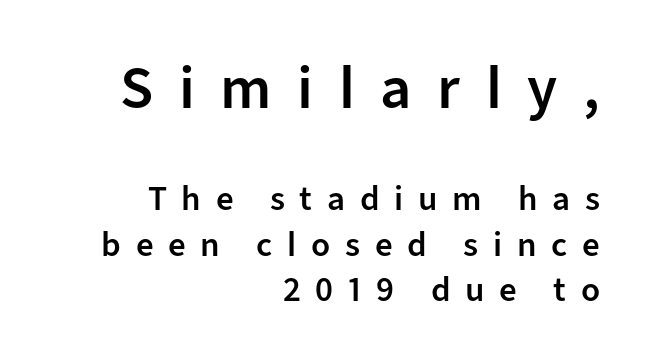
{"serif": "no", "italic": "no", "bold": "semi", "weight": "semibold", "width": "normal", "stroke_contrast": "low", "x_height": "medium", "monospaced": "no", "underline": "no", "align": "right", "line_spacing": "normal", "line_spacing_ratio": 1.31, "letter_spacing": "wide", "letter_spacing_em": 0.42, "larger_block": "first", "size_ratio": 1.74, "glyph_px": 61}
